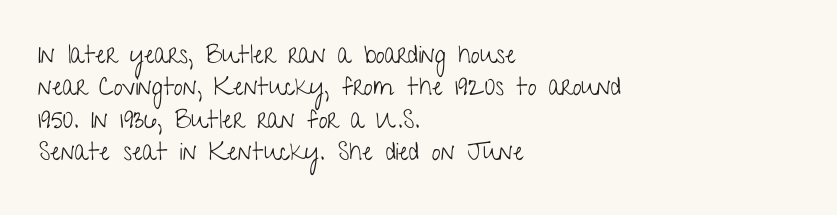
{"italic": "no", "bold": "no", "underline": "no", "align": "left", "line_spacing": "normal", "line_spacing_ratio": 1.3, "letter_spacing": "normal", "letter_spacing_em": 0.0, "glyph_px": 25}
